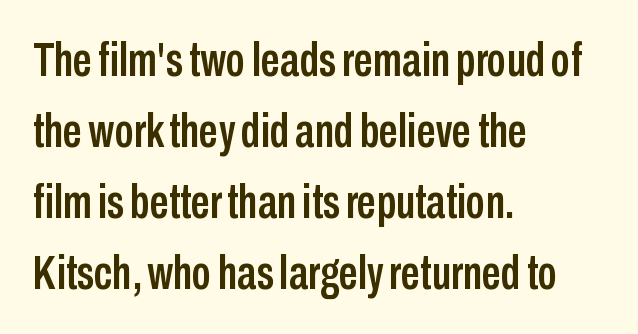
{"serif": "no", "italic": "no", "width": "condensed", "stroke_contrast": "low", "x_height": "medium", "monospaced": "no", "underline": "no", "align": "left", "line_spacing": "normal", "line_spacing_ratio": 1.48, "letter_spacing": "normal", "letter_spacing_em": 0.0, "glyph_px": 48}
